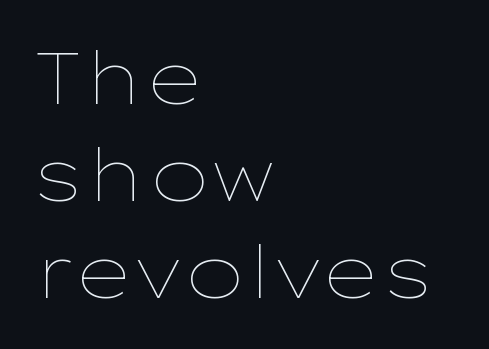
Students, note that the glyphs here touch the page at normal intervals. Type without underlining. Vertical strokes here are truly vertical. The letters advance in unequal steps, a hallmark of proportional type. Each line starts at the same left margin while the right side varies.
